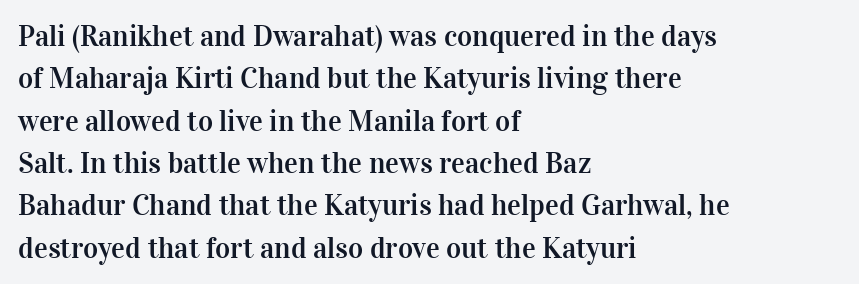
Q: Is the text italic (slanted)? A: No, it is upright.
Q: Is the typeface a serif or a sans-serif typeface? A: Serif.
Q: Is the text underlined? A: No.
Q: How is the paragraph aligned? A: Left-aligned.
Q: Is the spacing between letters normal or unusually wide? A: Normal.
Q: Is the spacing between lines tight, normal or loose? A: Normal.
Q: Width (condensed, normal, or wide)? A: Normal.
Q: Stroke contrast? A: High.
Q: x-height? A: Medium.
Q: Monospaced? A: No.
